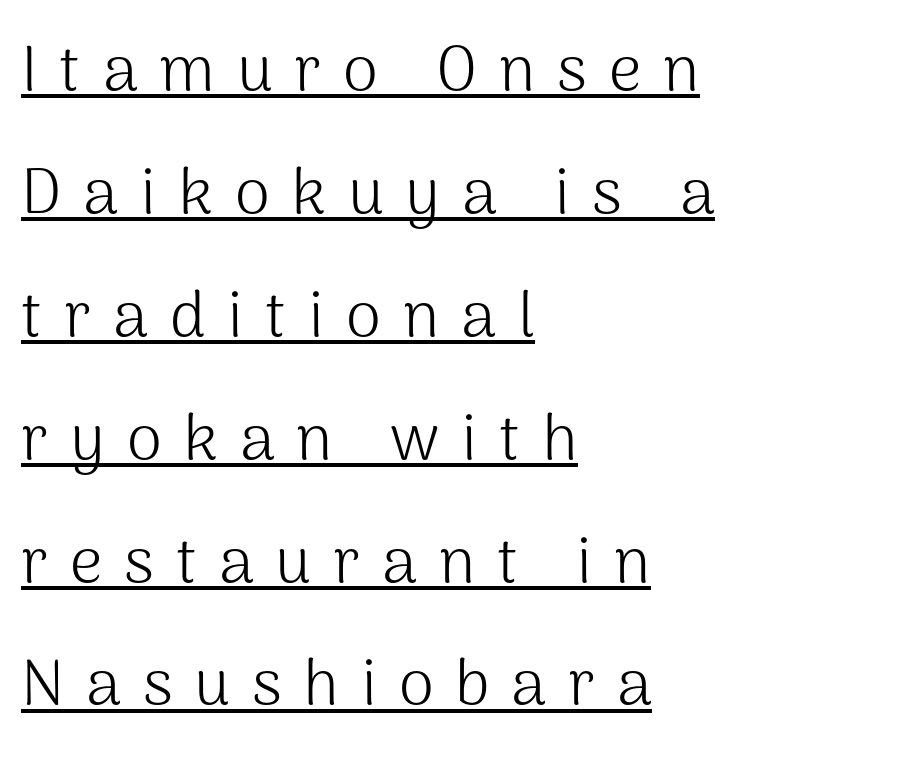
{"serif": "no", "italic": "no", "bold": "no", "weight": "light", "width": "normal", "stroke_contrast": "medium", "x_height": "medium", "monospaced": "no", "underline": "yes", "align": "left", "line_spacing": "loose", "line_spacing_ratio": 1.92, "letter_spacing": "wide", "letter_spacing_em": 0.34, "glyph_px": 64}
